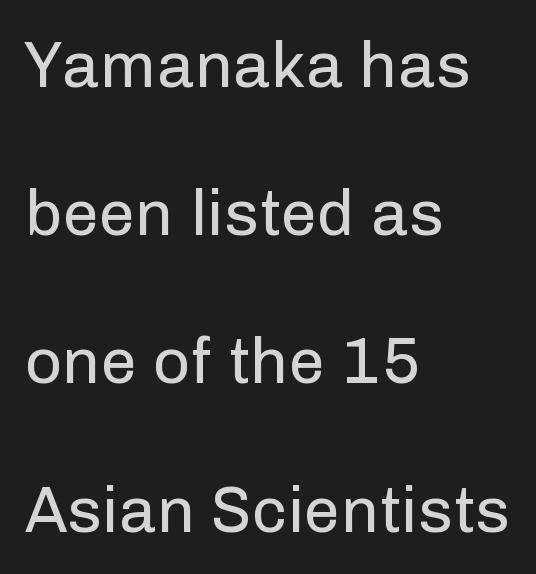
{"serif": "no", "italic": "no", "bold": "no", "weight": "regular", "width": "normal", "stroke_contrast": "low", "x_height": "medium", "monospaced": "no", "underline": "no", "align": "left", "line_spacing": "loose", "line_spacing_ratio": 2.28, "letter_spacing": "normal", "letter_spacing_em": 0.0, "glyph_px": 65}
